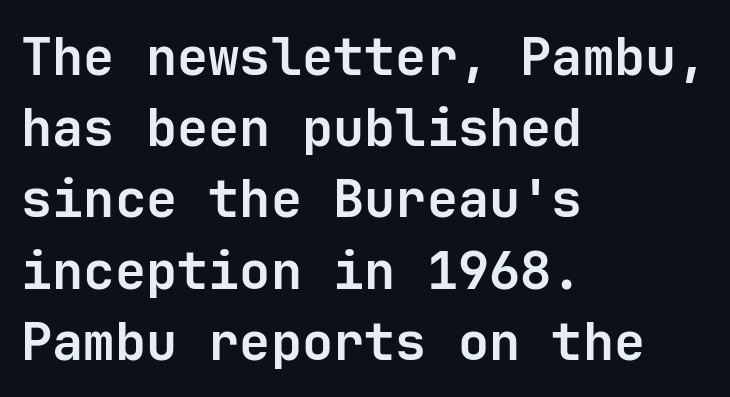
Short note: letters normally spaced. In terms of posture, this sample is upright. This sample uses a sans-serif face. Heft: maximum for text — a bold. Each letter, wide or thin by design, is forced into the same width here.
